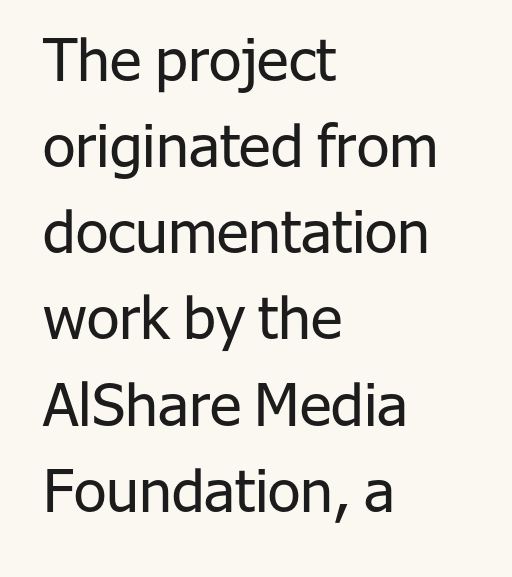
The image shows 59 px regular-weight sans-serif type, upright; set left-aligned, normal line spacing (1.46x), normal letter spacing, not underlined; low stroke contrast and a medium x-height.
